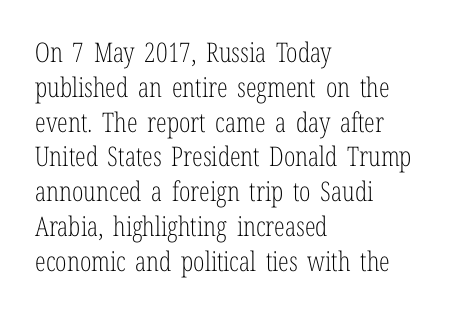
{"italic": "no", "bold": "no", "underline": "no", "align": "left", "line_spacing": "normal", "line_spacing_ratio": 1.29, "letter_spacing": "normal", "letter_spacing_em": 0.0, "glyph_px": 27}
